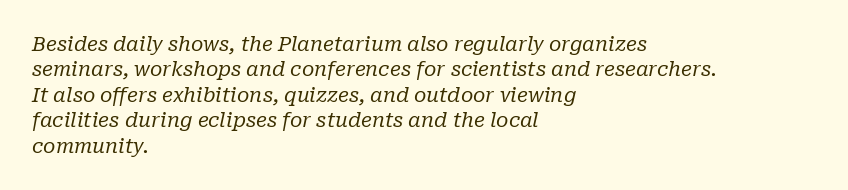
Q: Is the text bold? A: No.
Q: Is the text italic (slanted)? A: Yes, it leans right by about 10 degrees.
Q: Is the text underlined? A: No.
Q: How is the paragraph aligned? A: Left-aligned.
Q: Is the spacing between letters normal or unusually wide? A: Normal.
Q: Is the spacing between lines tight, normal or loose? A: Normal.
